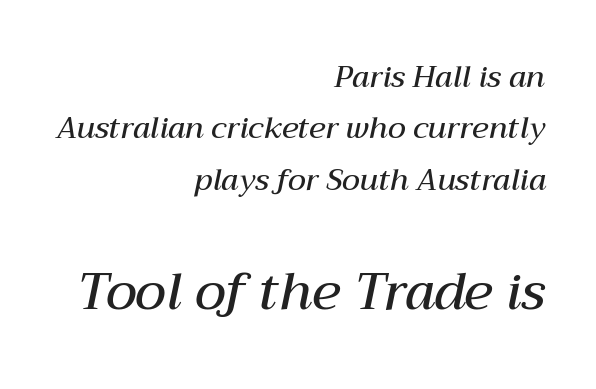
Q: Is the text bold? A: Semi-bold.
Q: Is the text italic (slanted)? A: Yes, it leans right by about 12 degrees.
Q: Is the text underlined? A: No.
Q: How is the paragraph aligned? A: Right-aligned.
Q: Is the spacing between letters normal or unusually wide? A: Normal.
Q: Which block of text is set in a larger size, the first (top) or the second (bottom)? A: The second (bottom) one.
Q: Width (condensed, normal, or wide)? A: Normal.
Q: Stroke contrast? A: Medium.
Q: x-height? A: Medium.
Q: Monospaced? A: No.
